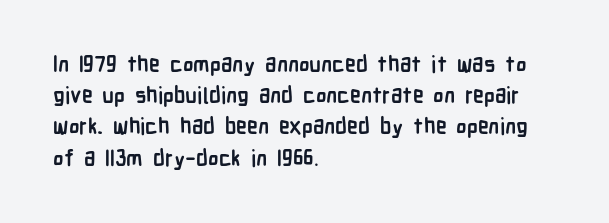
In CSS terms this would be text-align: left. Baseline-to-baseline distance is the conventional proportion of letter height. Notice how the stems are strictly vertical — no italics here. The space beneath each line is pristine and unruled. Spacing between characters is what you'd get straight out of the box. The passage shown is emphatically bold.
